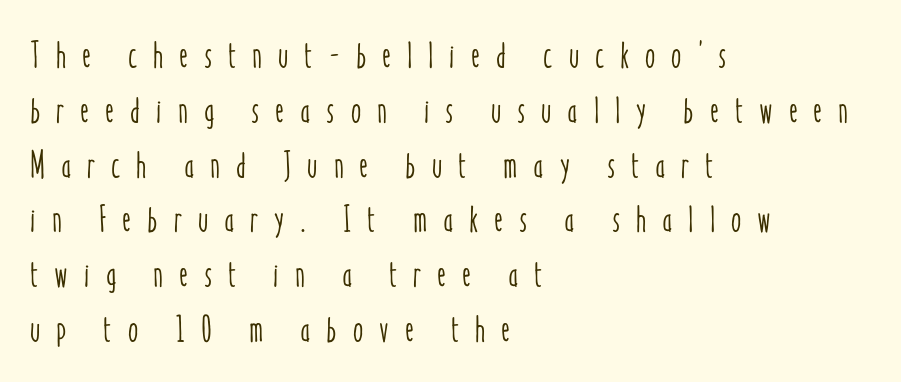
Q: Is the text italic (slanted)? A: No, it is upright.
Q: Is the text underlined? A: No.
Q: How is the paragraph aligned? A: Left-aligned.
Q: Is the spacing between letters normal or unusually wide? A: Unusually wide.
Q: Is the spacing between lines tight, normal or loose? A: Normal.
Q: Width (condensed, normal, or wide)? A: Condensed.
Q: Stroke contrast? A: Low.
Q: x-height? A: Medium.
Q: Monospaced? A: No.
